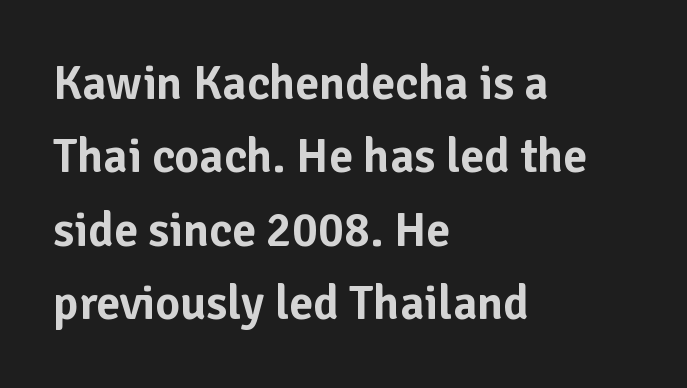
The image shows 48 px sans-serif type, upright; set left-aligned, normal line spacing (1.53x), normal letter spacing, not underlined; low stroke contrast and a medium x-height.
